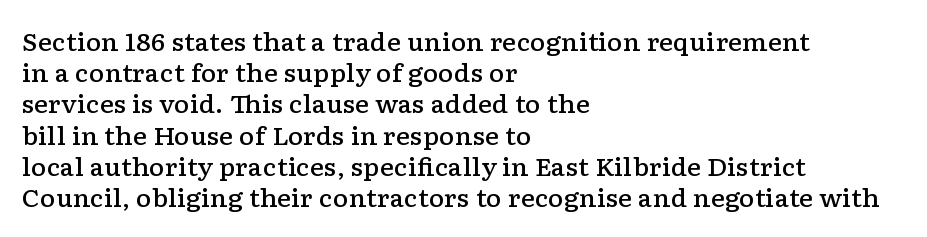
The image shows 24 px text type, upright; set left-aligned, normal line spacing (1.3x), normal letter spacing, not underlined.
